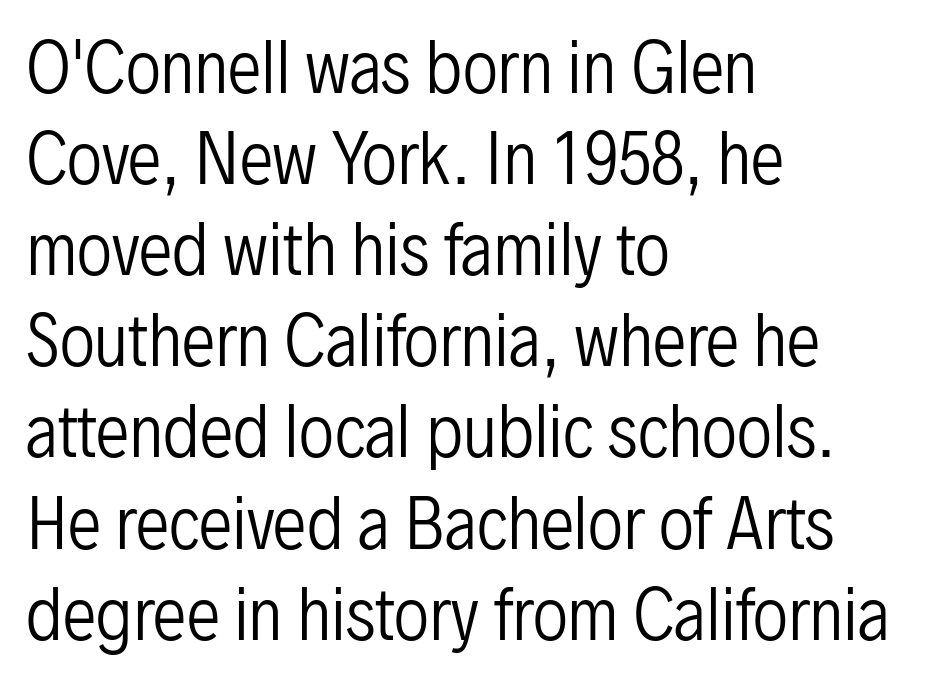
The image shows 68 px regular-weight, condensed sans-serif type, upright; set left-aligned, normal line spacing (1.34x), normal letter spacing, not underlined; low stroke contrast and a medium x-height.
